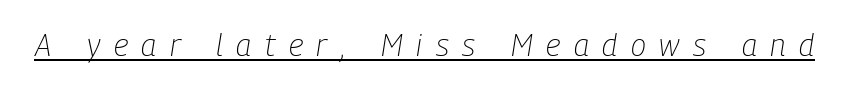
{"italic": "yes", "lean": "right", "slant_degrees": 9, "bold": "no", "weight": "light", "width": "condensed", "stroke_contrast": "low", "x_height": "medium", "monospaced": "no", "underline": "yes", "letter_spacing": "wide", "letter_spacing_em": 0.44, "glyph_px": 31}
